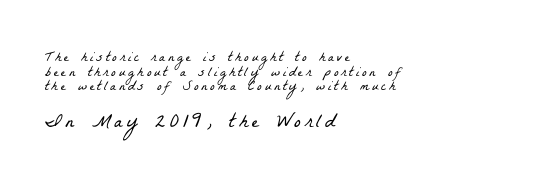
{"bold": "no", "underline": "no", "align": "left", "line_spacing": "tight", "line_spacing_ratio": 1.05, "letter_spacing": "wide", "letter_spacing_em": 0.2, "larger_block": "second", "size_ratio": 1.43, "glyph_px": 20}
